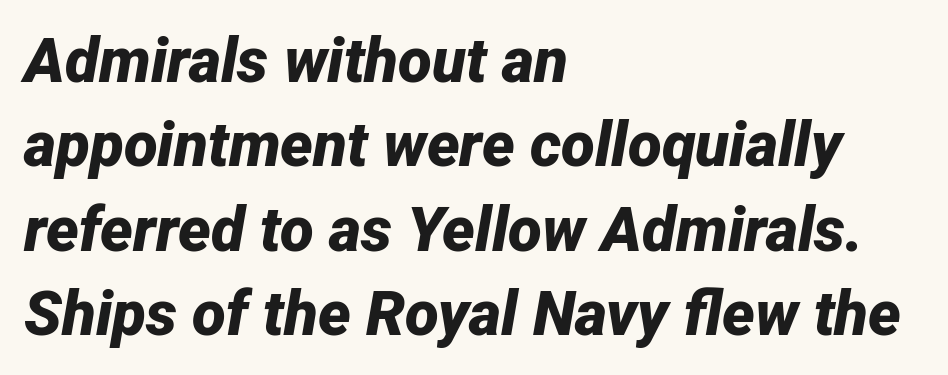
Layout note: lines flush left. Heavy, bold letterforms. Rows of type keep a routine distance in the vertical direction. Is this a fixed-width face? No — the glyphs have proportional, varying widths. Every character sits at an angle, as italics do.
